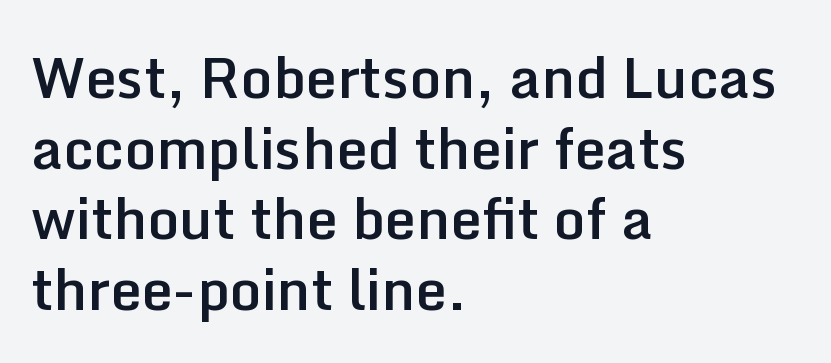
{"serif": "no", "italic": "no", "bold": "semi", "weight": "semibold", "width": "normal", "stroke_contrast": "low", "x_height": "medium", "monospaced": "no", "underline": "no", "align": "left", "line_spacing": "normal", "line_spacing_ratio": 1.26, "letter_spacing": "normal", "letter_spacing_em": 0.0, "glyph_px": 56}
